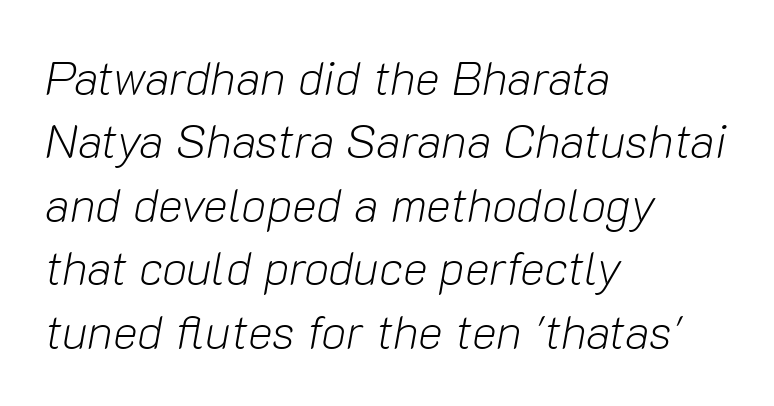
Q: Is the text bold? A: No.
Q: Is the text italic (slanted)? A: Yes, it leans right by about 10 degrees.
Q: Is the text underlined? A: No.
Q: How is the paragraph aligned? A: Left-aligned.
Q: Is the spacing between letters normal or unusually wide? A: Normal.
Q: Is the spacing between lines tight, normal or loose? A: Normal.
Q: Width (condensed, normal, or wide)? A: Normal.
Q: Stroke contrast? A: Low.
Q: x-height? A: Medium.
Q: Monospaced? A: No.
